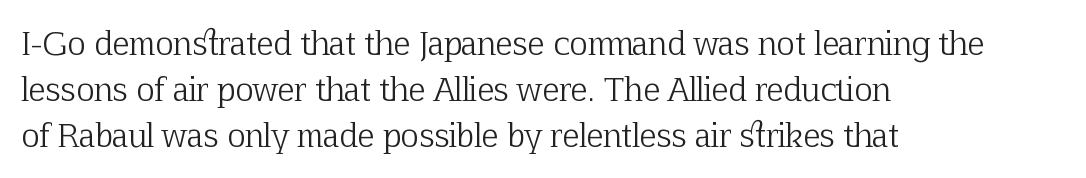
{"serif": "yes", "italic": "no", "bold": "no", "weight": "light", "width": "normal", "stroke_contrast": "low", "x_height": "medium", "monospaced": "no", "underline": "no", "align": "left", "line_spacing": "normal", "line_spacing_ratio": 1.49, "letter_spacing": "normal", "letter_spacing_em": 0.0, "glyph_px": 31}
